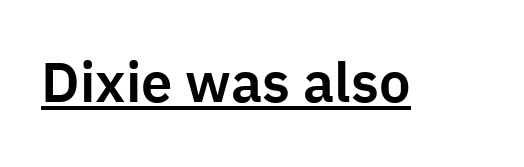
Q: Is the text italic (slanted)? A: No, it is upright.
Q: Is the typeface a serif or a sans-serif typeface? A: Sans-serif.
Q: Is the text underlined? A: Yes.
Q: Is the spacing between letters normal or unusually wide? A: Normal.
Q: Width (condensed, normal, or wide)? A: Normal.
Q: Stroke contrast? A: Low.
Q: x-height? A: Medium.
Q: Monospaced? A: No.
